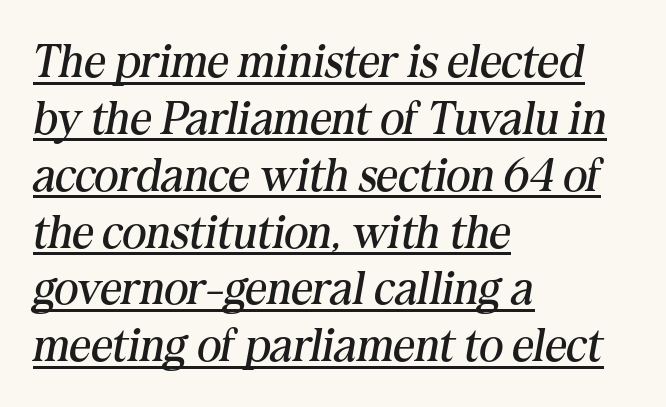
{"serif": "yes", "italic": "yes", "lean": "right", "slant_degrees": 10, "bold": "no", "weight": "regular", "width": "normal", "stroke_contrast": "medium", "x_height": "medium", "monospaced": "no", "underline": "yes", "align": "left", "line_spacing_ratio": 1.21, "letter_spacing": "normal", "letter_spacing_em": 0.0, "glyph_px": 47}
